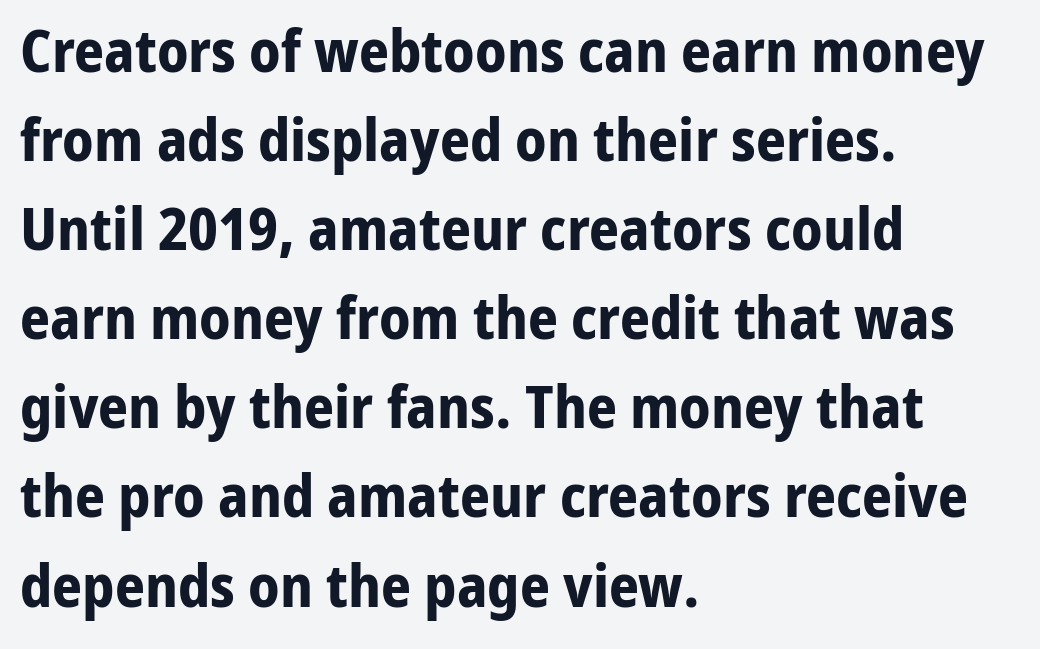
Q: Is the text bold? A: Yes.
Q: Is the text italic (slanted)? A: No, it is upright.
Q: Is the typeface a serif or a sans-serif typeface? A: Sans-serif.
Q: Is the text underlined? A: No.
Q: How is the paragraph aligned? A: Left-aligned.
Q: Is the spacing between letters normal or unusually wide? A: Normal.
Q: Is the spacing between lines tight, normal or loose? A: Normal.
Q: Width (condensed, normal, or wide)? A: Normal.
Q: Stroke contrast? A: Low.
Q: x-height? A: Medium.
Q: Monospaced? A: No.
